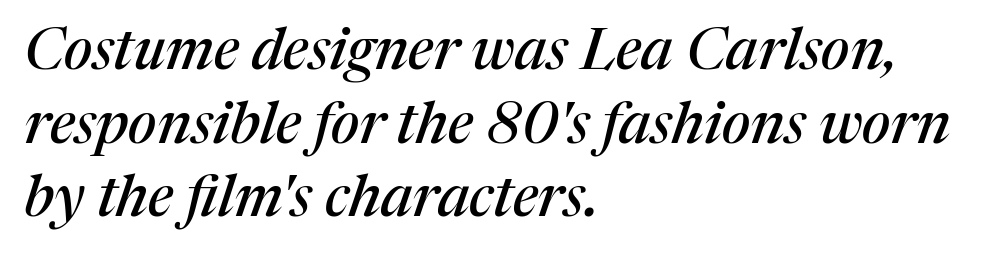
{"serif": "yes", "italic": "yes", "lean": "right", "slant_degrees": 17, "width": "normal", "stroke_contrast": "medium", "x_height": "medium", "monospaced": "no", "underline": "no", "align": "left", "line_spacing": "normal", "line_spacing_ratio": 1.27, "letter_spacing": "normal", "letter_spacing_em": 0.0, "glyph_px": 58}
